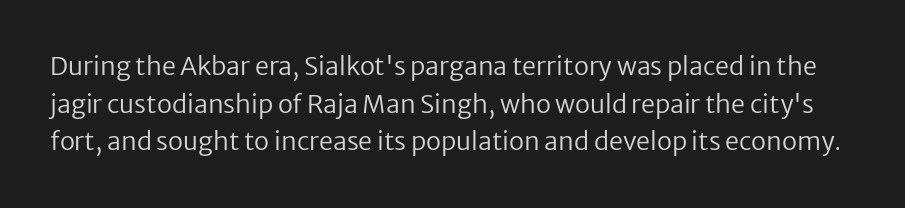
A typesetter would call this leading conventional body-copy spacing. No italicization has been applied; the sample stays upright. Characters follow at the spacing the type designer built in. Just letters on the line, the space beneath them empty. Is the type heavy? It reads as light-to-regular instead.
